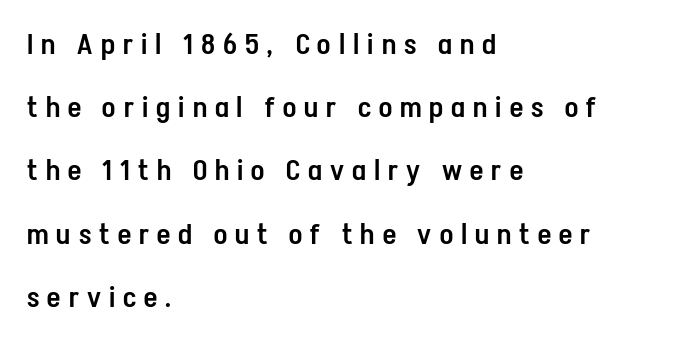
A semibold gives these letters moderate extra thickness, short of bold. Words appear elongated and porous because spacing is wide. Are there feet on the stems? There aren't — it's a sans. Rendered with straight, roman letterforms.
